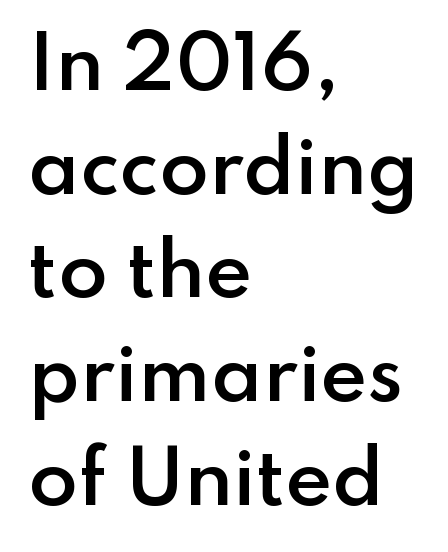
Honestly, the letter spacing is just normal — you wouldn't notice it. The paragraph has a hard left edge and a soft right edge. Baseline-to-baseline distance is the conventional proportion of letter height. Does the weight exceed regular? Yes, but only to semibold. Every character sits straight up, as roman type does. Type style note: lacks serifs.
